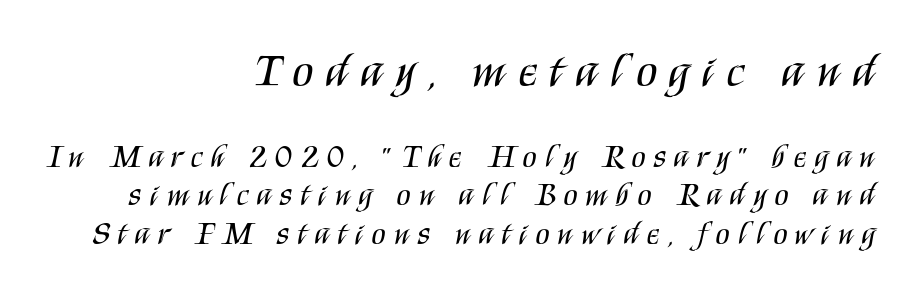
Stroke thickness stays within the range of a standard reading face or lighter. Look at the tracking — it's clearly loosened, letters drifting apart. Nobody drew a line under any word here. This sample uses a sans-serif face.
